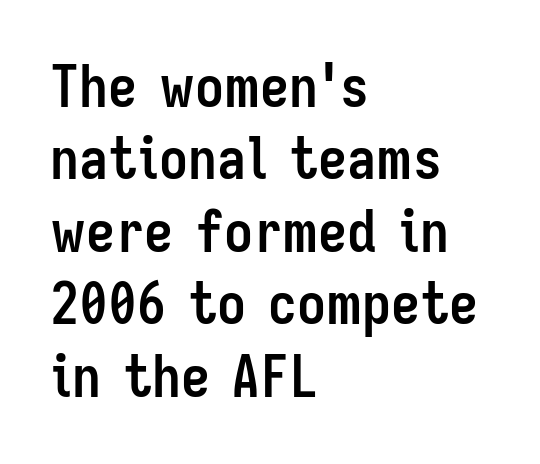
Strong, thick strokes mark this as bold type. These lines were composed using upright roman letters. Honestly, the row spacing looks completely unremarkable. Serif or sans? Sans — the stroke terminals are bare. Left-aligned paragraph, ragged on the right. Glyph-to-glyph distance matches everyday printed text.
